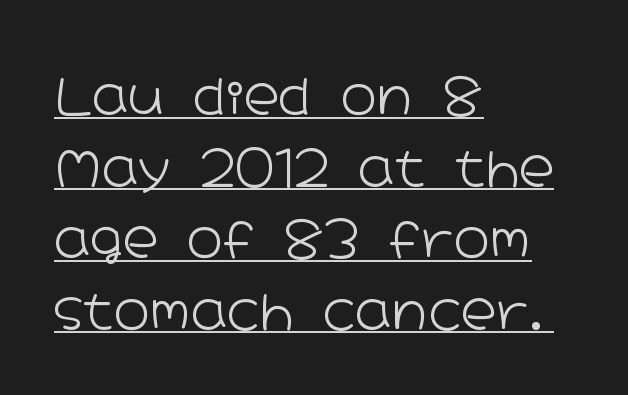
Q: Is the text bold? A: No.
Q: Is the text italic (slanted)? A: No, it is upright.
Q: Is the typeface a serif or a sans-serif typeface? A: Sans-serif.
Q: Is the text underlined? A: Yes.
Q: How is the paragraph aligned? A: Left-aligned.
Q: Is the spacing between letters normal or unusually wide? A: Normal.
Q: Is the spacing between lines tight, normal or loose? A: Normal.
Q: Width (condensed, normal, or wide)? A: Wide.
Q: Stroke contrast? A: Low.
Q: x-height? A: Medium.
Q: Monospaced? A: No.
